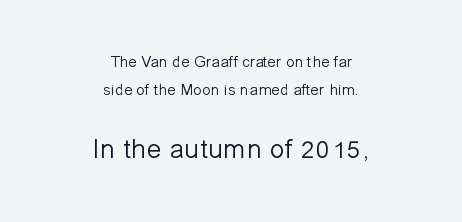
{"serif": "no", "italic": "no", "bold": "no", "weight": "light", "width": "normal", "stroke_contrast": "low", "x_height": "medium", "monospaced": "no", "underline": "no", "align": "center", "line_spacing_ratio": 1.74, "letter_spacing": "normal", "letter_spacing_em": 0.0, "larger_block": "second", "size_ratio": 1.75, "glyph_px": 28}
